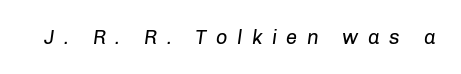
{"italic": "yes", "lean": "right", "slant_degrees": 8, "bold": "no", "underline": "no", "letter_spacing": "wide", "letter_spacing_em": 0.47, "glyph_px": 20}
